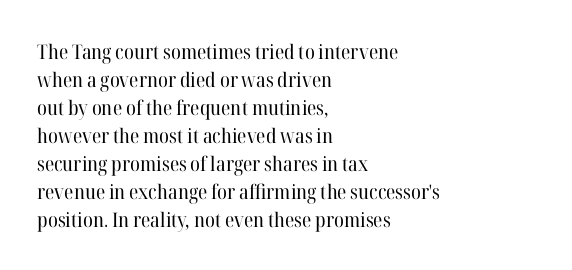
{"italic": "no", "bold": "no", "underline": "no", "align": "left", "line_spacing": "normal", "line_spacing_ratio": 1.4, "letter_spacing": "normal", "letter_spacing_em": 0.0, "glyph_px": 20}
